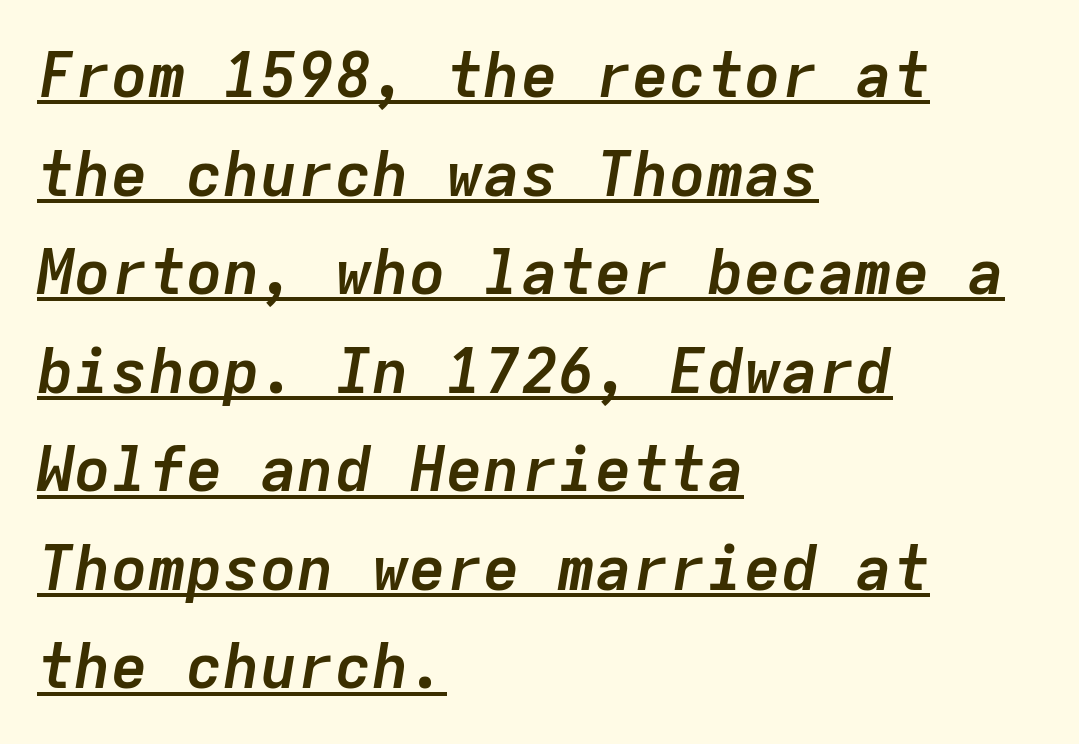
The image shows 62 px semibold type, italic (leaning right), monospaced; set left-aligned, normal line spacing (1.59x), normal letter spacing, underlined; low stroke contrast and a medium x-height.
